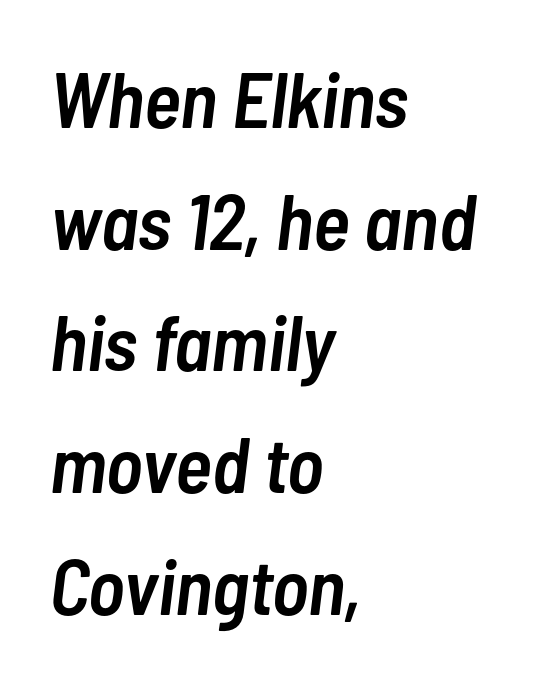
{"italic": "yes", "lean": "right", "slant_degrees": 7, "bold": "semi", "weight": "semibold", "width": "condensed", "stroke_contrast": "low", "x_height": "medium", "monospaced": "no", "underline": "no", "align": "left", "line_spacing": "normal", "line_spacing_ratio": 1.56, "letter_spacing": "normal", "letter_spacing_em": 0.0, "glyph_px": 78}
